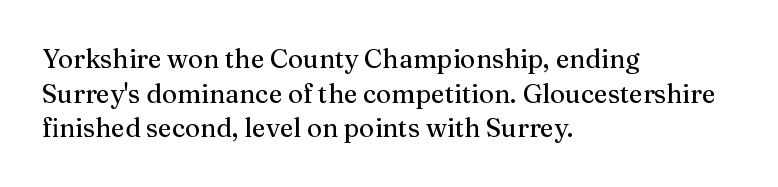
{"italic": "no", "underline": "no", "align": "left", "line_spacing": "normal", "line_spacing_ratio": 1.33, "letter_spacing": "normal", "letter_spacing_em": 0.0, "glyph_px": 26}
